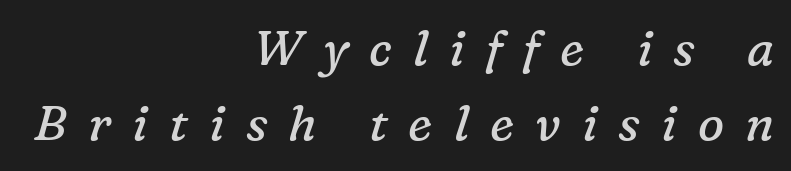
Q: Is the text bold? A: No.
Q: Is the text italic (slanted)? A: Yes, it leans right by about 16 degrees.
Q: Is the typeface a serif or a sans-serif typeface? A: Serif.
Q: Is the text underlined? A: No.
Q: How is the paragraph aligned? A: Right-aligned.
Q: Is the spacing between letters normal or unusually wide? A: Unusually wide.
Q: Is the spacing between lines tight, normal or loose? A: Normal.
Q: Width (condensed, normal, or wide)? A: Normal.
Q: Stroke contrast? A: Low.
Q: x-height? A: Medium.
Q: Monospaced? A: No.
